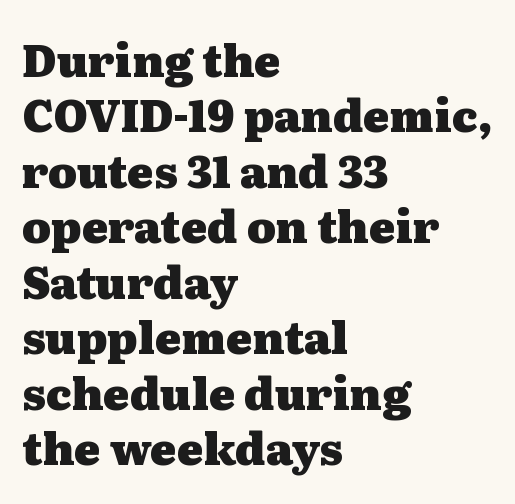
The foot of each line stays bare and open. Think of a printed novel: that variable character pitch is what you see here. If you drew a line through each stem, it would be perfectly vertical. I'd call this a serif setting — the letters wear small feet. One-word summary of the alignment: left.
